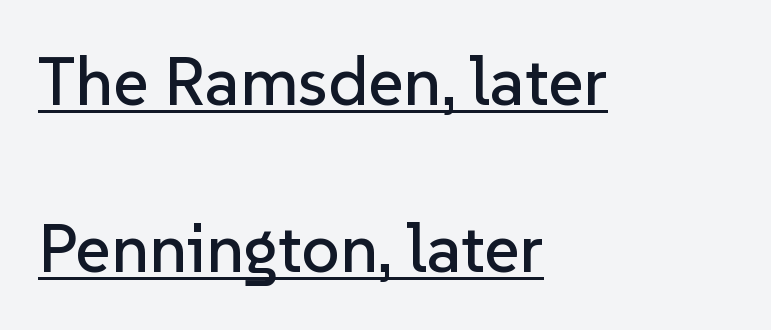
Q: Is the text italic (slanted)? A: No, it is upright.
Q: Is the typeface a serif or a sans-serif typeface? A: Sans-serif.
Q: Is the text underlined? A: Yes.
Q: How is the paragraph aligned? A: Left-aligned.
Q: Is the spacing between letters normal or unusually wide? A: Normal.
Q: Is the spacing between lines tight, normal or loose? A: Loose.
Q: Width (condensed, normal, or wide)? A: Normal.
Q: Stroke contrast? A: Low.
Q: x-height? A: Medium.
Q: Monospaced? A: No.
